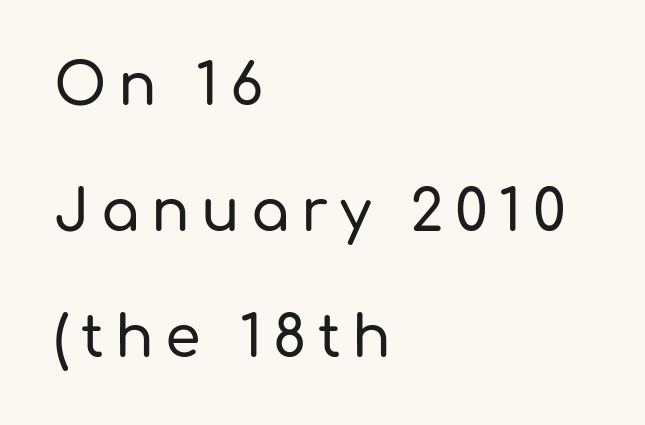
Nope, not italic — everything's standing straight. Every row of glyphs begins at an identical x-position on the left. The rendering uses a large line-height, opening up the rows. The type is letterspaced generously, with wide tracking. Observe the absence of serifs on each vertical stroke in this sample.
